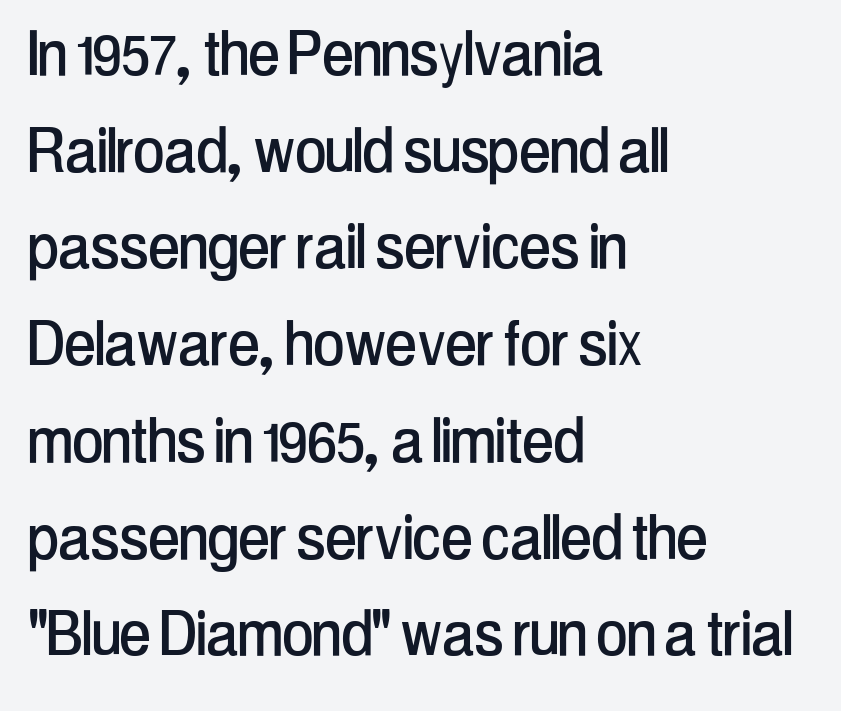
{"serif": "no", "italic": "no", "width": "condensed", "stroke_contrast": "low", "x_height": "medium", "monospaced": "no", "underline": "no", "align": "left", "line_spacing": "normal", "line_spacing_ratio": 1.29, "letter_spacing": "normal", "letter_spacing_em": 0.0, "glyph_px": 75}
